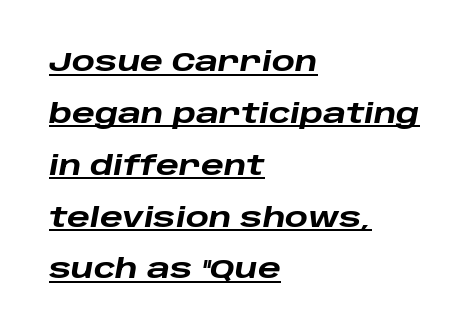
{"italic": "yes", "lean": "right", "slant_degrees": 10, "bold": "yes", "underline": "yes", "align": "left", "line_spacing": "loose", "line_spacing_ratio": 1.92, "letter_spacing": "normal", "letter_spacing_em": 0.0, "glyph_px": 27}
